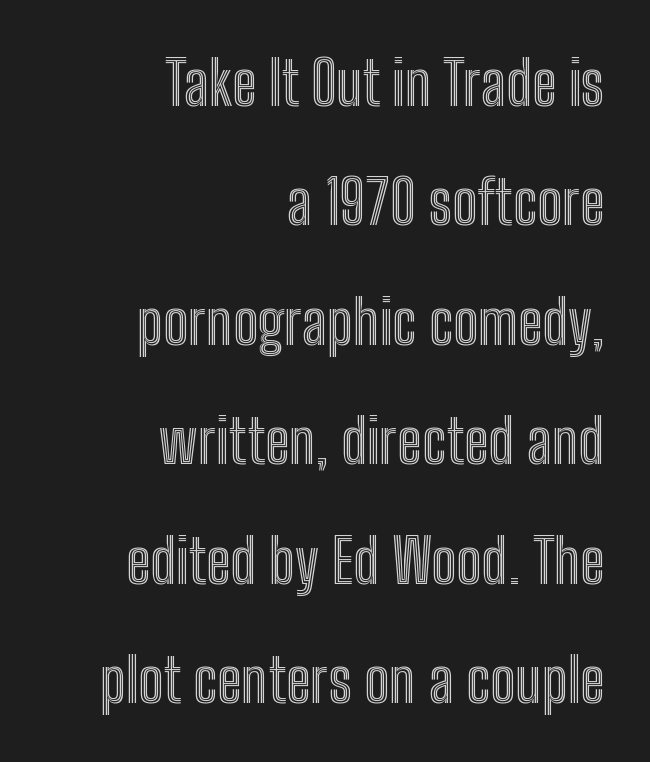
{"italic": "no", "width": "condensed", "x_height": "medium", "monospaced": "no", "underline": "no", "align": "right", "line_spacing": "loose", "line_spacing_ratio": 1.99, "letter_spacing": "normal", "letter_spacing_em": 0.0, "glyph_px": 60}
